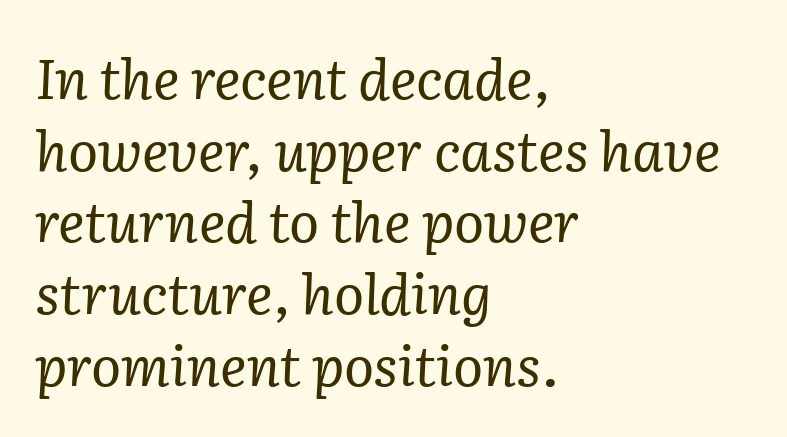
Compared with ordinary roman type, these characters are visibly tilted. These lines are rendered in a variable-pitch font. Characters follow at the spacing the type designer built in. Look at the bottom of the vertical strokes: they flare into serifs here.
